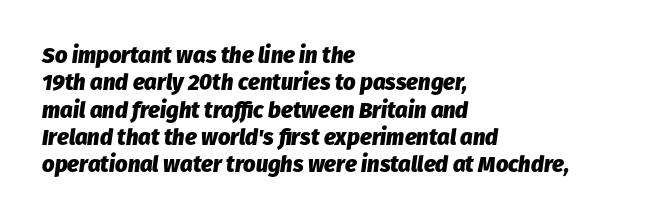
Italic? Definitely — the glyphs are oblique. This rendering features lettering with no underline. Heft: maximum for text — a bold. The paragraph has a hard left edge and a soft right edge. Nothing unusual about the tracking: characters are spaced as the font intends.
